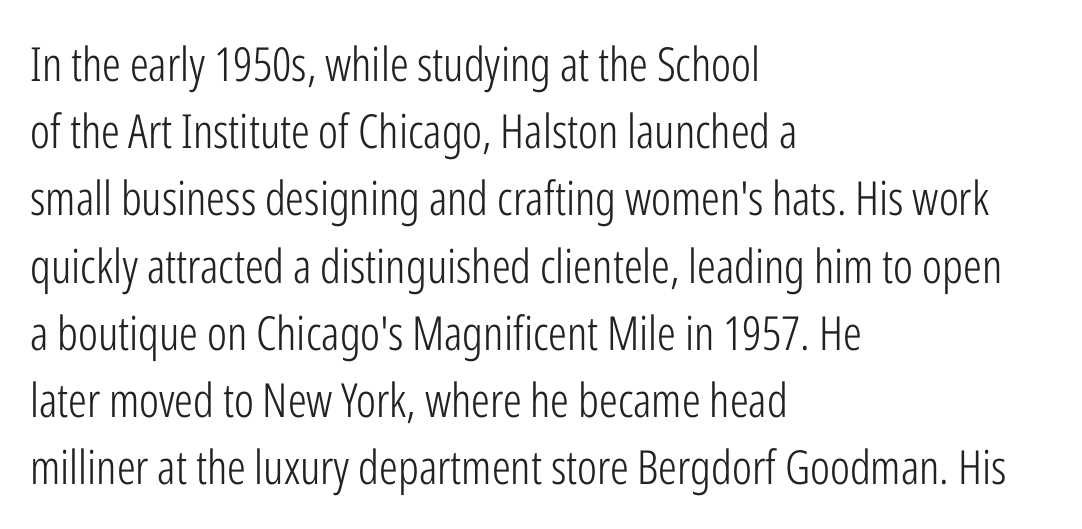
Classification — sans serif. Nothing unusual about the tracking: characters are spaced as the font intends. Any mark beneath the type? The region is blank. Rendered with straight, roman letterforms. Is this a heavy cut? Hardly; it is regular or lighter. Whoever set this chose a conventional vertical rhythm.
